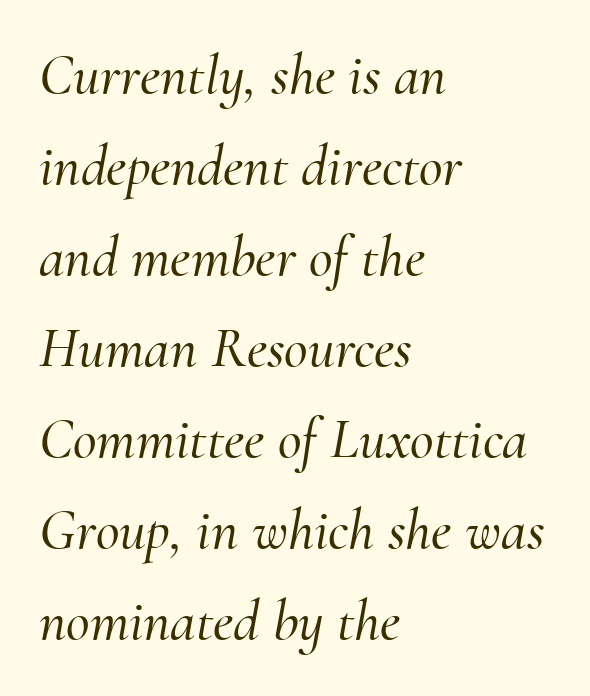
Is there much room between lines? A standard amount, neither cramped nor airy. Do the characters align in a grid? No, the font is proportional. Just letters on the line, the space beneath them empty. Classification — serif. Is the type slanted? Yes — the strokes lean at a clear angle.
